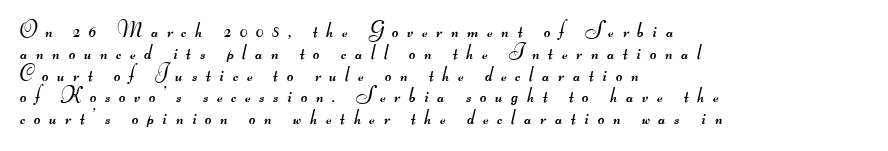
The image shows 22 px text type; set left-aligned, tight line spacing (0.99x), unusually wide letter spacing (+0.4 em), not underlined.
